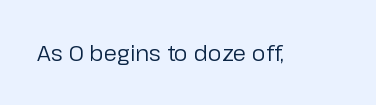
The space directly below the letters is spotless. Quick note: not italic, upright. The line texture is even and compact thanks to regular tracking. These glyphs show unthickened strokes, regular width or finer.
